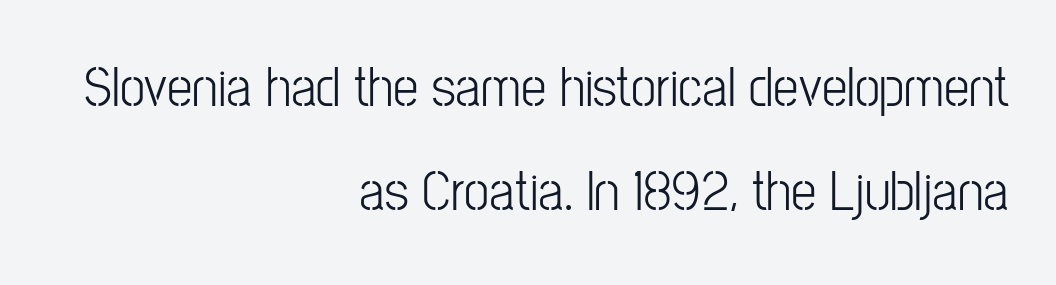
Q: Is the text bold? A: No.
Q: Is the text italic (slanted)? A: No, it is upright.
Q: Is the typeface a serif or a sans-serif typeface? A: Sans-serif.
Q: Is the text underlined? A: No.
Q: How is the paragraph aligned? A: Right-aligned.
Q: Is the spacing between letters normal or unusually wide? A: Normal.
Q: Width (condensed, normal, or wide)? A: Condensed.
Q: Stroke contrast? A: Low.
Q: x-height? A: Medium.
Q: Monospaced? A: No.
